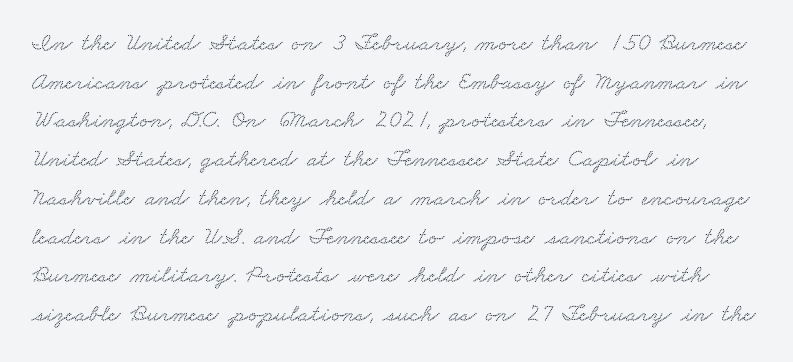
Q: Is the text underlined? A: No.
Q: Is the spacing between letters normal or unusually wide? A: Normal.
Q: Is the spacing between lines tight, normal or loose? A: Normal.
